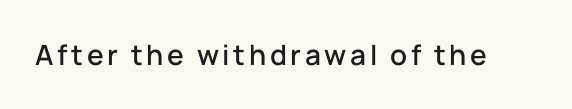
Character widths vary here, with narrow letters taking less room than wide ones. Each row of text sits above clean, open space. A typesetter would label this face a sans. Designer's note — italics off, roman on.
